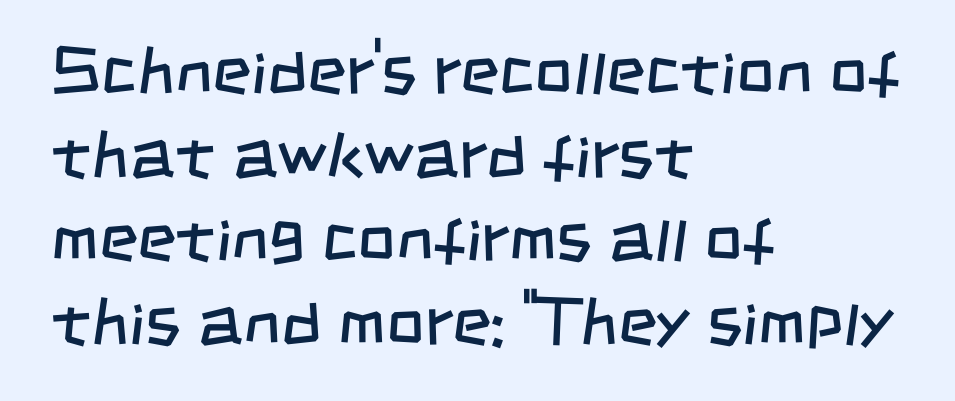
Q: Is the text bold? A: No.
Q: Is the typeface a serif or a sans-serif typeface? A: Sans-serif.
Q: Is the text underlined? A: No.
Q: How is the paragraph aligned? A: Left-aligned.
Q: Is the spacing between letters normal or unusually wide? A: Normal.
Q: Is the spacing between lines tight, normal or loose? A: Normal.
Q: Width (condensed, normal, or wide)? A: Condensed.
Q: Stroke contrast? A: Low.
Q: x-height? A: Large.
Q: Monospaced? A: No.
